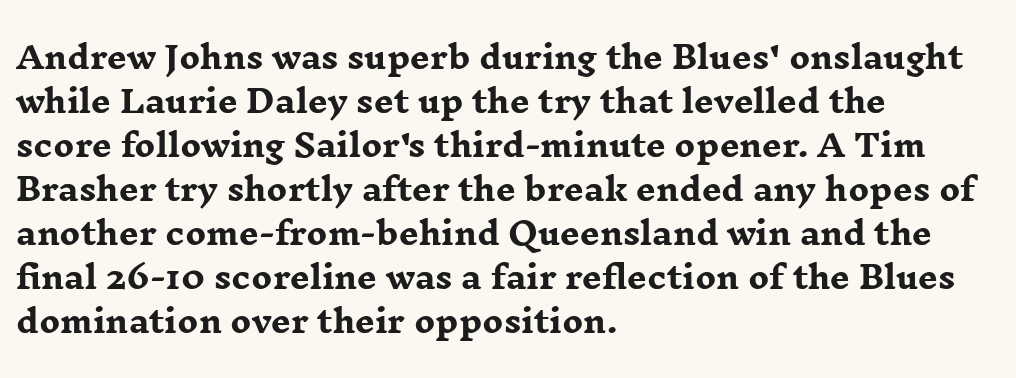
Q: Is the text bold? A: Yes.
Q: Is the text italic (slanted)? A: No, it is upright.
Q: Is the typeface a serif or a sans-serif typeface? A: Serif.
Q: Is the text underlined? A: No.
Q: How is the paragraph aligned? A: Left-aligned.
Q: Is the spacing between letters normal or unusually wide? A: Normal.
Q: Is the spacing between lines tight, normal or loose? A: Normal.
Q: Width (condensed, normal, or wide)? A: Wide.
Q: Stroke contrast? A: Low.
Q: x-height? A: Medium.
Q: Monospaced? A: No.
